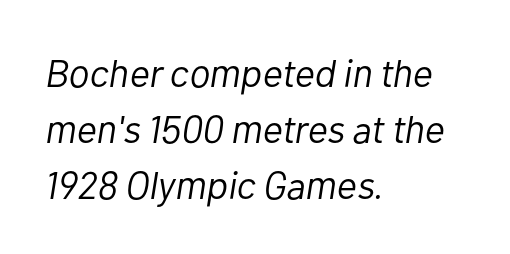
Nobody drew a line under any word here. A student would call this left alignment; a typographer would say flush left, rag right. Each letter keeps its own natural width here, so spacing adapts to shape. Characters follow at the spacing the type designer built in. The lines sit at an ordinary, default distance from one another.
